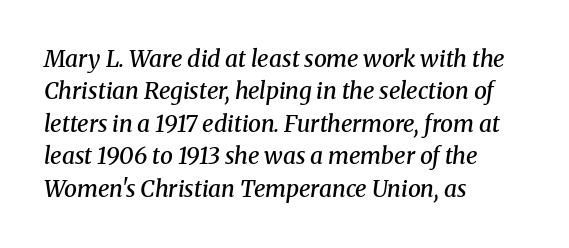
The image shows 23 px text type, italic (leaning right); set left-aligned, normal line spacing (1.41x), normal letter spacing, not underlined.
